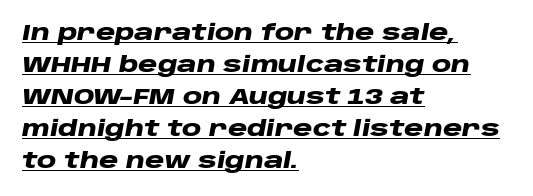
The image shows 22 px bold type, italic (leaning right); set left-aligned, normal line spacing (1.45x), normal letter spacing, underlined.
